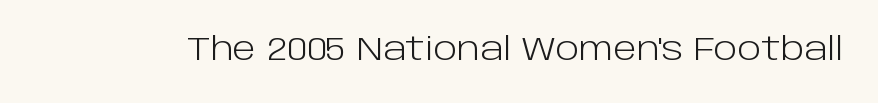
Q: Is the text bold? A: No.
Q: Is the text italic (slanted)? A: No, it is upright.
Q: Is the typeface a serif or a sans-serif typeface? A: Sans-serif.
Q: Is the text underlined? A: No.
Q: Is the spacing between letters normal or unusually wide? A: Normal.
Q: Width (condensed, normal, or wide)? A: Normal.
Q: Stroke contrast? A: Low.
Q: x-height? A: Large.
Q: Monospaced? A: No.
